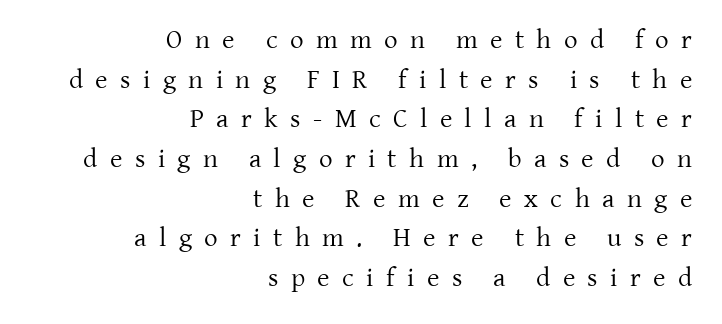
Q: Is the text bold? A: No.
Q: Is the text italic (slanted)? A: No, it is upright.
Q: Is the text underlined? A: No.
Q: How is the paragraph aligned? A: Right-aligned.
Q: Is the spacing between letters normal or unusually wide? A: Unusually wide.
Q: Is the spacing between lines tight, normal or loose? A: Normal.
